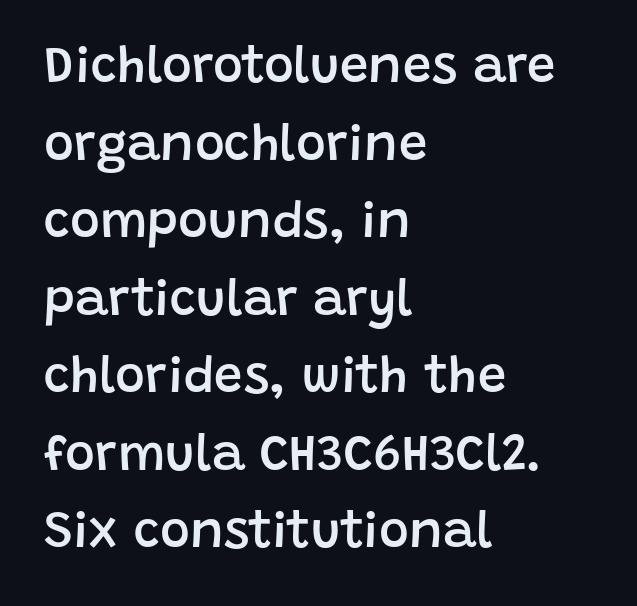
{"serif": "no", "italic": "no", "bold": "semi", "weight": "semibold", "width": "normal", "stroke_contrast": "low", "x_height": "large", "monospaced": "no", "underline": "no", "align": "left", "line_spacing": "normal", "line_spacing_ratio": 1.52, "letter_spacing": "normal", "letter_spacing_em": 0.0, "glyph_px": 51}
